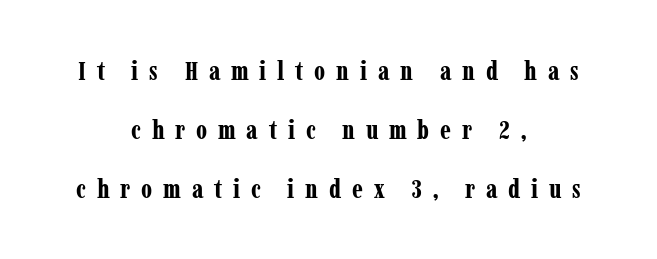
Q: Is the text bold? A: Yes.
Q: Is the text italic (slanted)? A: No, it is upright.
Q: Is the text underlined? A: No.
Q: How is the paragraph aligned? A: Centered.
Q: Is the spacing between letters normal or unusually wide? A: Unusually wide.
Q: Is the spacing between lines tight, normal or loose? A: Loose.
